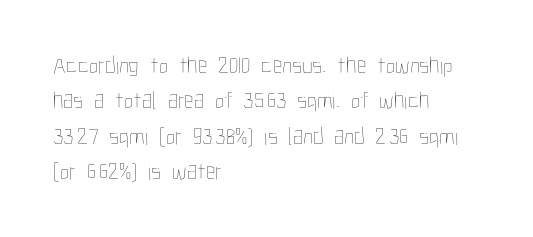
Tracking value appears to be zero — textbook default spacing. Posture: straight, roman, zero tilt. Leftover space on each line is placed entirely after the last word. This is not heavy type; no bold has been used.
